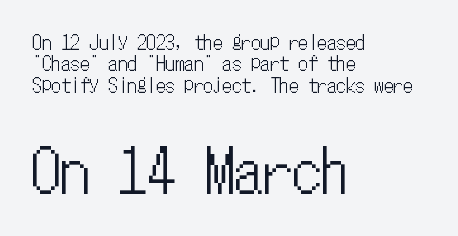
The image shows 58 px condensed type, upright, monospaced; set left-aligned, tight line spacing (1.12x), normal letter spacing, not underlined; the second (bottom) block is 3.05x larger; low stroke contrast and a medium x-height.
